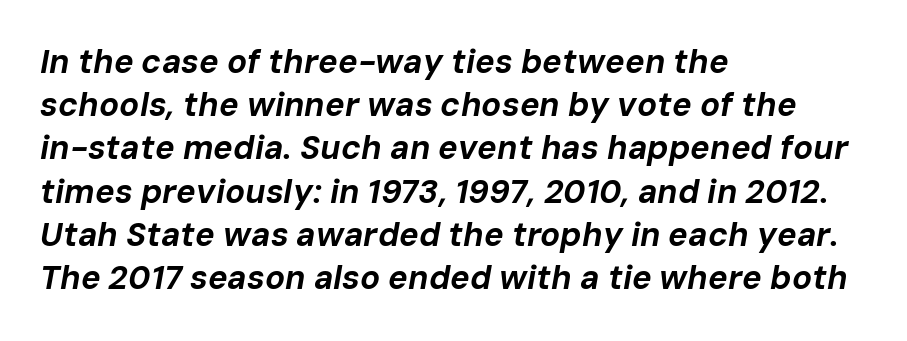
Notice how the passage keeps a crisp vertical edge on the left only. The passage shown stacks its lines at a standard gap. Compared with typical body copy, the letter spacing here is the same. Here the designer chose a conventional face with non-uniform glyph widths. Its strokes are broad and dark, the hallmark of bold type.
